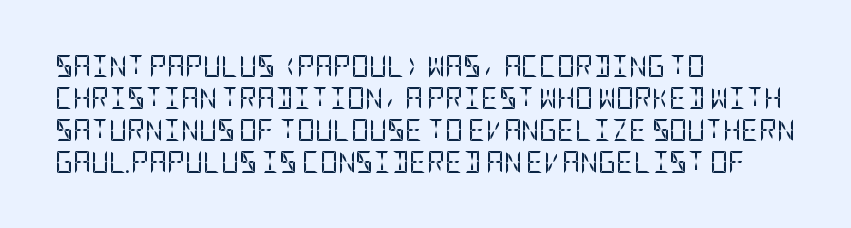
{"italic": "no", "bold": "no", "underline": "no", "align": "left", "line_spacing": "normal", "line_spacing_ratio": 1.45, "letter_spacing": "normal", "letter_spacing_em": 0.0, "glyph_px": 22}
